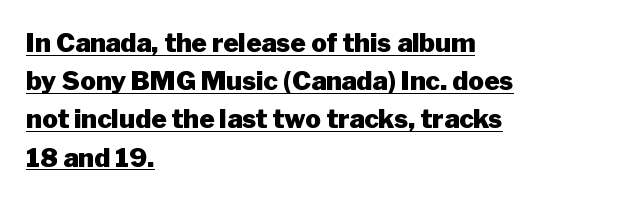
In CSS terms this would be text-align: left. The rendering uses a moderate line-height, typical for paragraphs. Standard letterfit; no display-style spreading of the glyphs. Strong, thick strokes mark this as bold type. The letters stand straight up with perfectly vertical stems.
